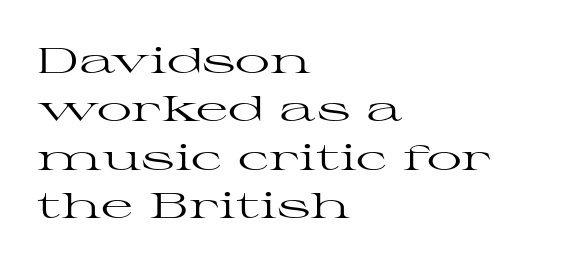
The image shows 35 px regular-weight, wide serif type, upright; set left-aligned, normal line spacing (1.38x), normal letter spacing, not underlined; high stroke contrast and a medium x-height.
